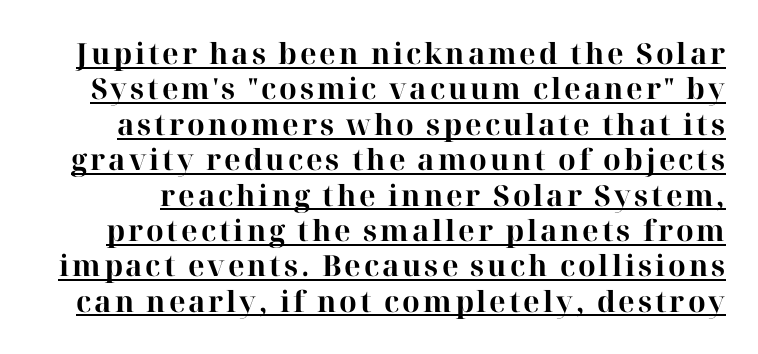
{"serif": "yes", "italic": "no", "bold": "yes", "weight": "bold", "width": "normal", "stroke_contrast": "high", "x_height": "medium", "monospaced": "no", "underline": "yes", "line_spacing_ratio": 1.22, "glyph_px": 29}
